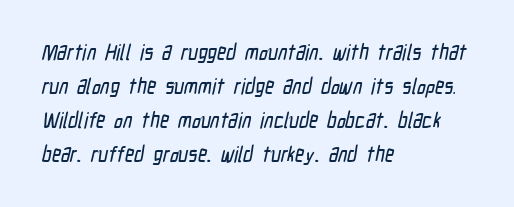
The lines in this sample share a left origin and differ only in where they stop. Each word holds together tightly as a unit, with standard inter-letter gaps. Evenly set lines give the paragraph a standard silhouette. Clear beneath every line of the passage.
